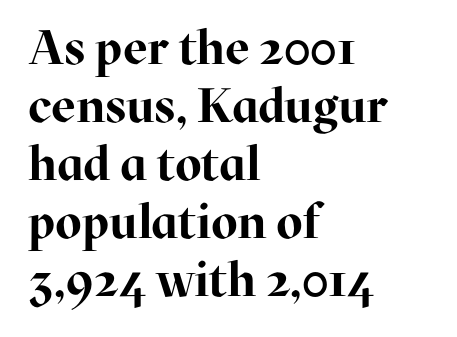
Q: Is the text bold? A: Yes.
Q: Is the text italic (slanted)? A: No, it is upright.
Q: Is the typeface a serif or a sans-serif typeface? A: Serif.
Q: Is the text underlined? A: No.
Q: How is the paragraph aligned? A: Left-aligned.
Q: Is the spacing between letters normal or unusually wide? A: Normal.
Q: Width (condensed, normal, or wide)? A: Normal.
Q: Stroke contrast? A: High.
Q: x-height? A: Medium.
Q: Monospaced? A: No.
